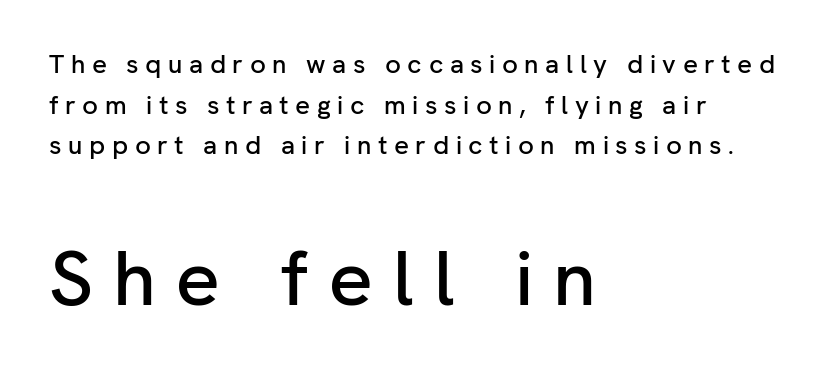
{"serif": "no", "italic": "no", "width": "normal", "stroke_contrast": "low", "x_height": "medium", "monospaced": "no", "underline": "no", "align": "left", "line_spacing": "normal", "line_spacing_ratio": 1.56, "letter_spacing": "wide", "letter_spacing_em": 0.25, "larger_block": "second", "size_ratio": 3.0, "glyph_px": 78}
